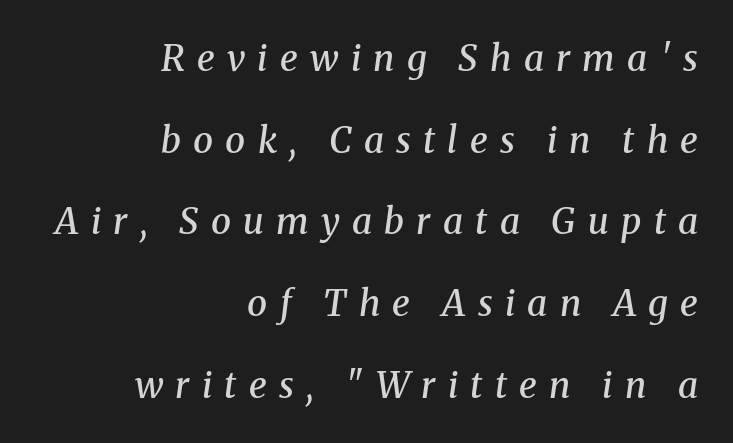
{"serif": "yes", "italic": "yes", "lean": "right", "slant_degrees": 8, "bold": "semi", "weight": "semibold", "width": "normal", "stroke_contrast": "medium", "x_height": "medium", "monospaced": "no", "underline": "no", "align": "right", "line_spacing": "loose", "line_spacing_ratio": 2.27, "letter_spacing": "wide", "letter_spacing_em": 0.34, "glyph_px": 36}
